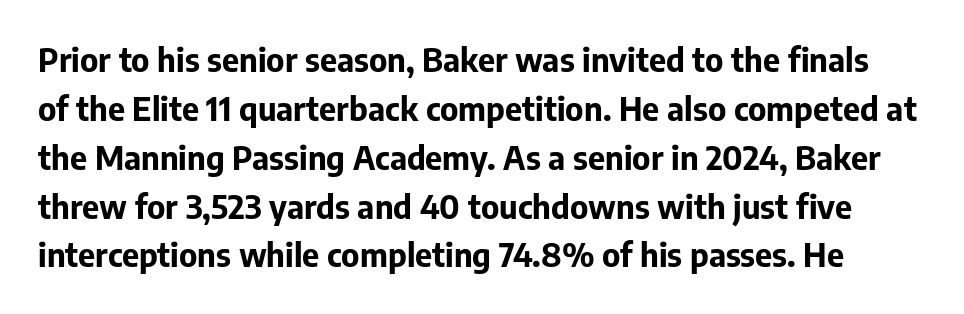
Q: Is the text bold? A: Yes.
Q: Is the text italic (slanted)? A: No, it is upright.
Q: Is the typeface a serif or a sans-serif typeface? A: Sans-serif.
Q: Is the text underlined? A: No.
Q: Is the spacing between letters normal or unusually wide? A: Normal.
Q: Is the spacing between lines tight, normal or loose? A: Normal.
Q: Width (condensed, normal, or wide)? A: Normal.
Q: Stroke contrast? A: Low.
Q: x-height? A: Medium.
Q: Monospaced? A: No.
